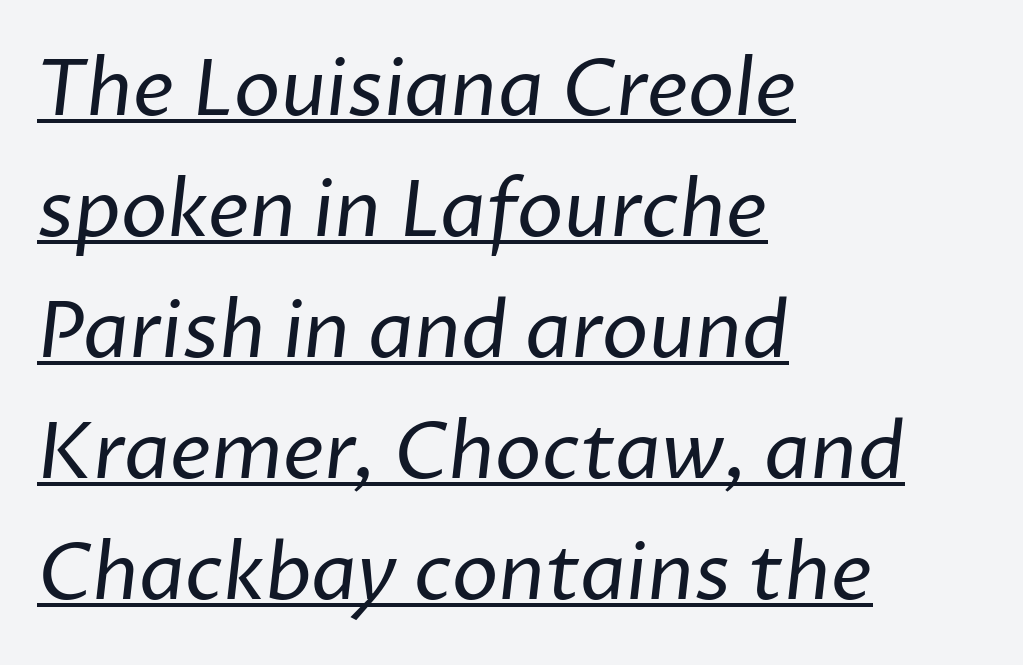
The cut favours lightness, reaching ordinary text weight at its darkest. A typesetter would call this proportional, since set widths differ per character. The horizontal fit of the characters is conventional and even. Is there much room between lines? A standard amount, neither cramped nor airy. Leftover space on each line is placed entirely after the last word.
